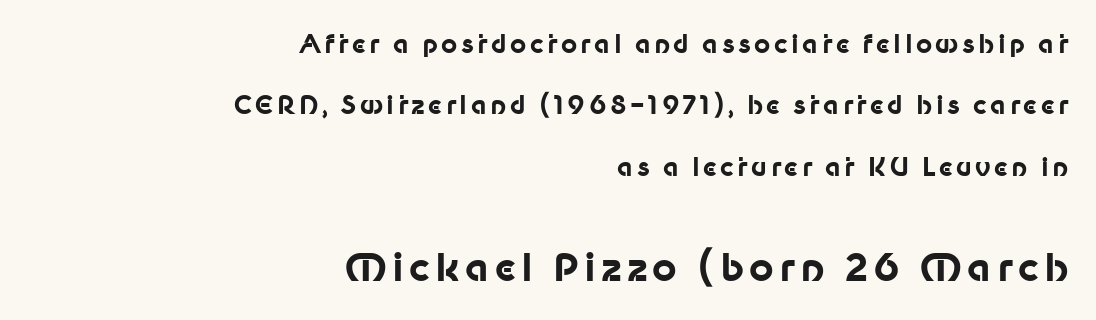
What kind of face is this? One without serifs — a sans. You can tell it's not italic because the verticals are truly vertical. Whoever set this made the second block the dominant, larger element. Leading is clearly above the norm, producing a sparse column.
